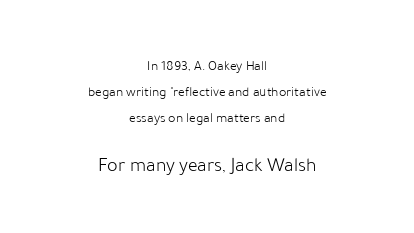
The image shows 20 px text type, upright; set centered, line spacing 1.86x, normal letter spacing, not underlined; the second (bottom) block is 1.43x larger.
